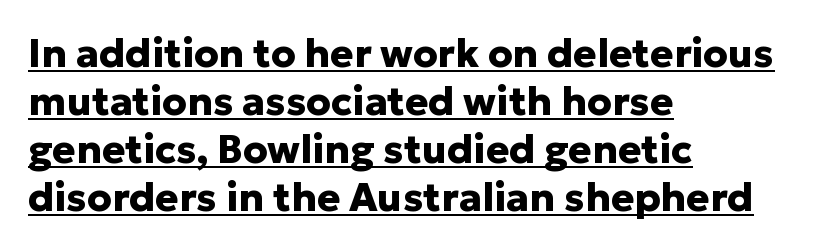
The image shows 39 px heavy sans-serif type, upright; set left-aligned, line spacing 1.23x, normal letter spacing, underlined; low stroke contrast and a medium x-height.
